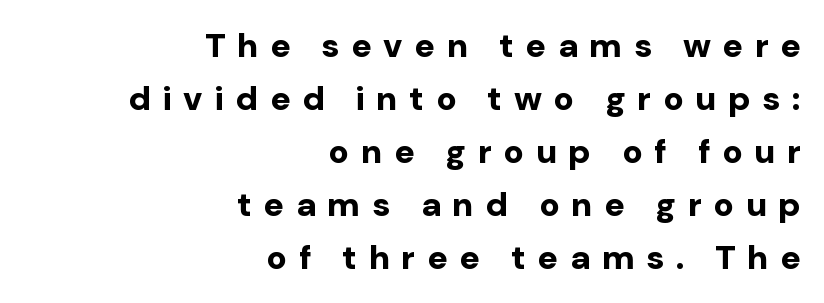
Q: Is the text bold? A: Yes.
Q: Is the text italic (slanted)? A: No, it is upright.
Q: Is the typeface a serif or a sans-serif typeface? A: Sans-serif.
Q: Is the text underlined? A: No.
Q: How is the paragraph aligned? A: Right-aligned.
Q: Is the spacing between letters normal or unusually wide? A: Unusually wide.
Q: Is the spacing between lines tight, normal or loose? A: Normal.
Q: Width (condensed, normal, or wide)? A: Normal.
Q: Stroke contrast? A: Low.
Q: x-height? A: Medium.
Q: Monospaced? A: No.
